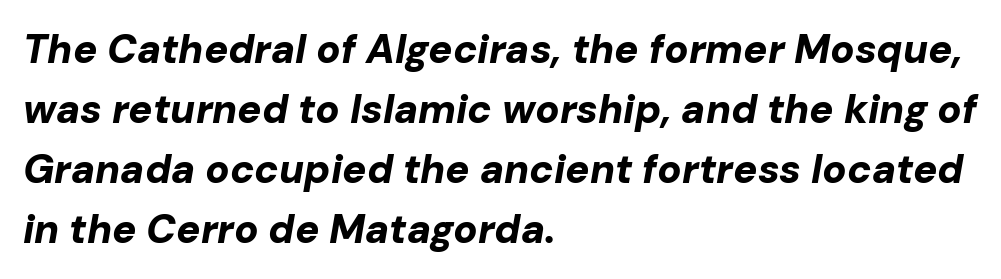
Q: Is the text bold? A: Yes.
Q: Is the text italic (slanted)? A: Yes, it leans right by about 10 degrees.
Q: Is the text underlined? A: No.
Q: How is the paragraph aligned? A: Left-aligned.
Q: Is the spacing between letters normal or unusually wide? A: Normal.
Q: Is the spacing between lines tight, normal or loose? A: Normal.
Q: Width (condensed, normal, or wide)? A: Normal.
Q: Stroke contrast? A: Low.
Q: x-height? A: Medium.
Q: Monospaced? A: No.
